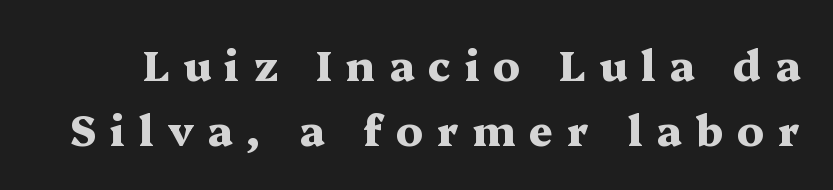
{"serif": "yes", "italic": "no", "bold": "yes", "weight": "heavy", "width": "wide", "stroke_contrast": "medium", "x_height": "medium", "monospaced": "no", "underline": "no", "line_spacing": "normal", "line_spacing_ratio": 1.54, "letter_spacing": "wide", "letter_spacing_em": 0.33, "glyph_px": 42}
